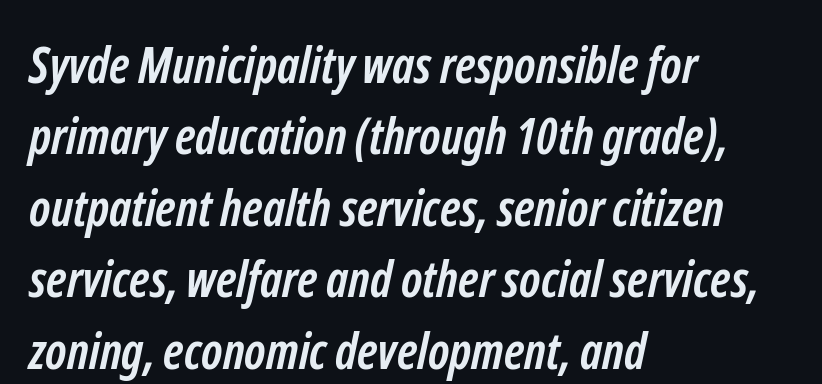
Q: Is the text bold? A: Yes.
Q: Is the typeface a serif or a sans-serif typeface? A: Sans-serif.
Q: Is the text underlined? A: No.
Q: How is the paragraph aligned? A: Left-aligned.
Q: Is the spacing between letters normal or unusually wide? A: Normal.
Q: Is the spacing between lines tight, normal or loose? A: Normal.
Q: Width (condensed, normal, or wide)? A: Condensed.
Q: Stroke contrast? A: Low.
Q: x-height? A: Medium.
Q: Monospaced? A: No.
